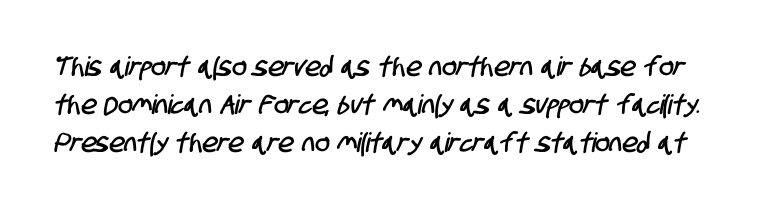
Q: Is the text underlined? A: No.
Q: Is the spacing between letters normal or unusually wide? A: Normal.
Q: Is the spacing between lines tight, normal or loose? A: Normal.
